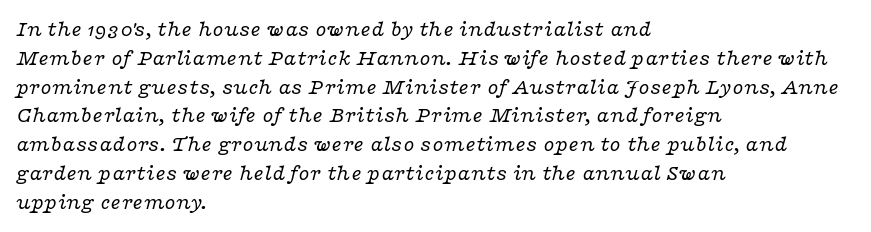
The image shows 22 px text type, italic (leaning right); set left-aligned, normal line spacing (1.31x), normal letter spacing, not underlined.
